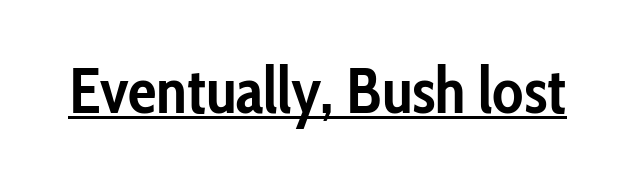
{"serif": "no", "italic": "no", "bold": "yes", "weight": "semibold", "width": "condensed", "stroke_contrast": "low", "x_height": "medium", "monospaced": "no", "underline": "yes", "letter_spacing": "normal", "letter_spacing_em": 0.0, "glyph_px": 64}
